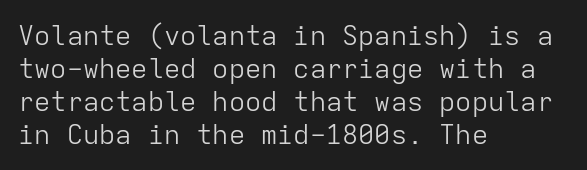
{"italic": "no", "bold": "no", "underline": "no", "align": "left", "line_spacing_ratio": 1.22, "letter_spacing": "normal", "letter_spacing_em": 0.0, "glyph_px": 27}
